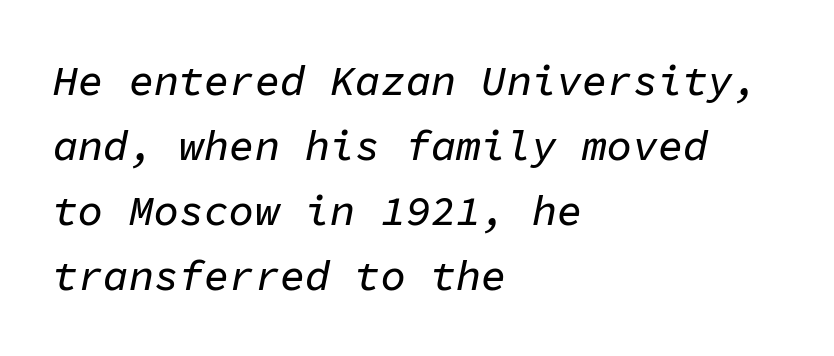
{"italic": "yes", "lean": "right", "slant_degrees": 11, "width": "normal", "stroke_contrast": "low", "x_height": "medium", "monospaced": "yes", "underline": "no", "align": "left", "line_spacing": "normal", "line_spacing_ratio": 1.55, "letter_spacing": "normal", "letter_spacing_em": 0.0, "glyph_px": 42}
